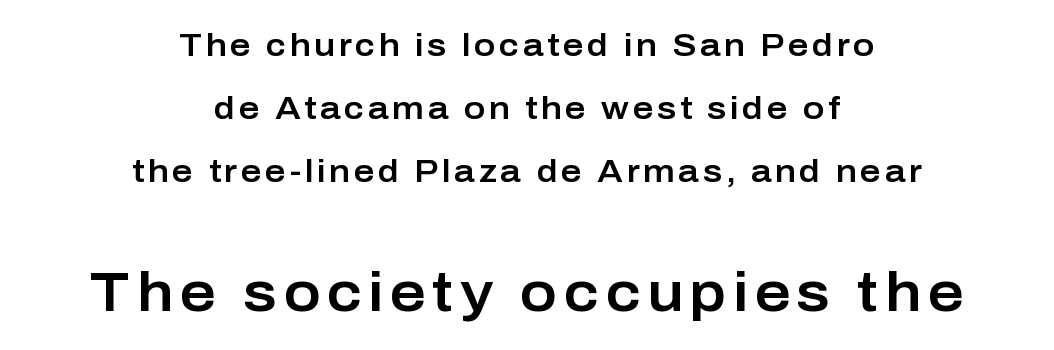
A bare baseline throughout the passage. Size hierarchy here favors the trailing block over the leading one. The type sits square on the baseline with zero lean. The setting favours the middle, as headings and verse often do. No feet cap the strokes, marking this as sans-serif type. Baseline-to-baseline distance is far greater than the letter height.
